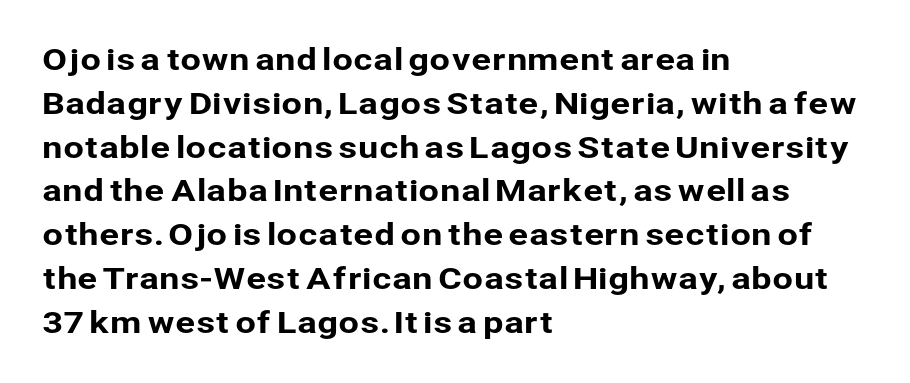
The letterforms sit shoulder to shoulder at normal distance. Is there any slant? The stems are plumb. Each row of text sits above clean, open space. Does the copy run flush right? No — it runs flush left. Regarding leading, the lines here are spaced in the standard way.
